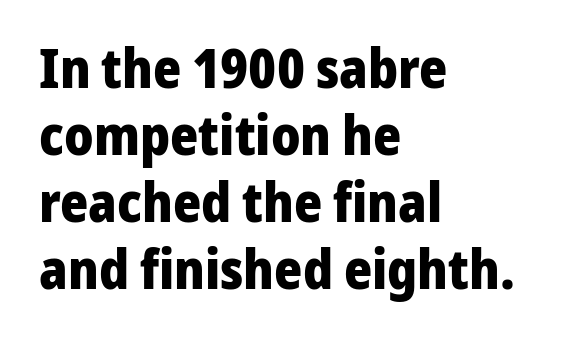
The ragged edge is on the right, which tells us the setting is flush left. A sans-serif font was chosen for this passage. Upright lettering throughout. Between one letter and the next there's only the usual sliver of space. Heavy-handed strokes throughout: this text is bold.
